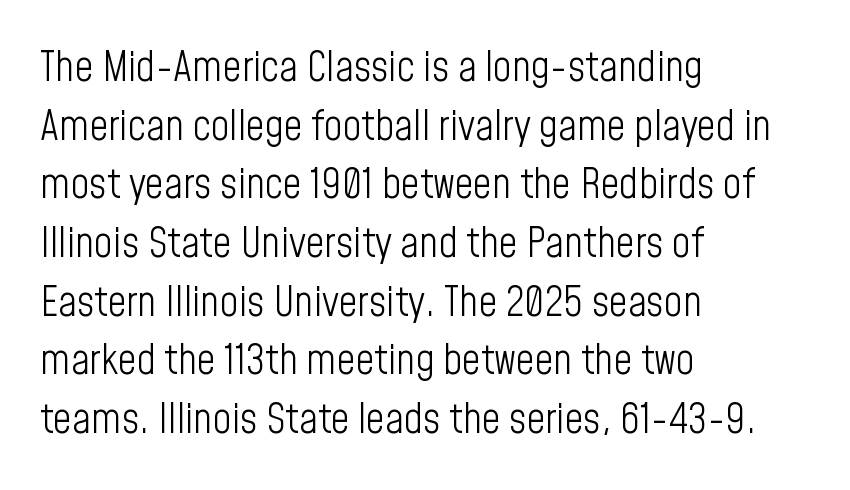
The image shows 41 px light, condensed sans-serif type, upright; set left-aligned, normal line spacing (1.43x), normal letter spacing, not underlined; low stroke contrast and a medium x-height.
